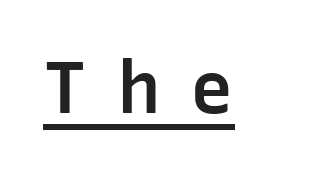
{"serif": "no", "italic": "no", "bold": "semi", "weight": "semibold", "width": "normal", "stroke_contrast": "low", "x_height": "medium", "monospaced": "yes", "underline": "yes", "letter_spacing": "wide", "letter_spacing_em": 0.41, "glyph_px": 73}
